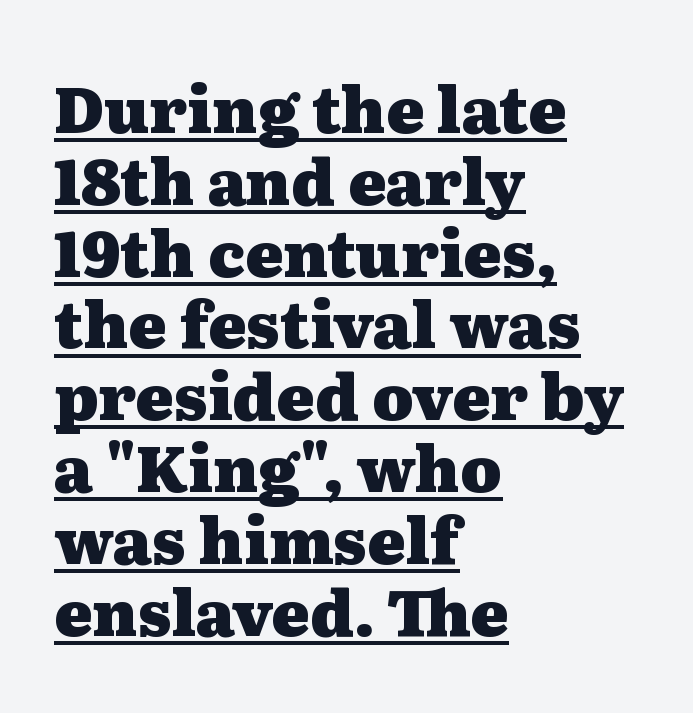
A typesetter would call this proportional, since set widths differ per character. The characters look thick and weighty, a clear bold. These lines stack with their left ends in a neat column. The type family on display is of the serif kind.
